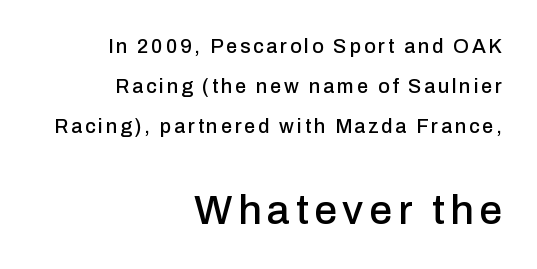
Q: Is the text italic (slanted)? A: No, it is upright.
Q: Is the typeface a serif or a sans-serif typeface? A: Sans-serif.
Q: Is the text underlined? A: No.
Q: How is the paragraph aligned? A: Right-aligned.
Q: Is the spacing between lines tight, normal or loose? A: Loose.
Q: Which block of text is set in a larger size, the first (top) or the second (bottom)? A: The second (bottom) one.
Q: Width (condensed, normal, or wide)? A: Normal.
Q: Stroke contrast? A: Low.
Q: x-height? A: Medium.
Q: Monospaced? A: No.
